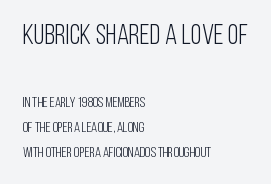
{"serif": "no", "italic": "no", "bold": "no", "weight": "light", "width": "condensed", "stroke_contrast": "low", "x_height": "large", "monospaced": "no", "underline": "no", "align": "left", "line_spacing_ratio": 1.79, "letter_spacing": "normal", "letter_spacing_em": 0.0, "larger_block": "first", "size_ratio": 2.0, "glyph_px": 28}
